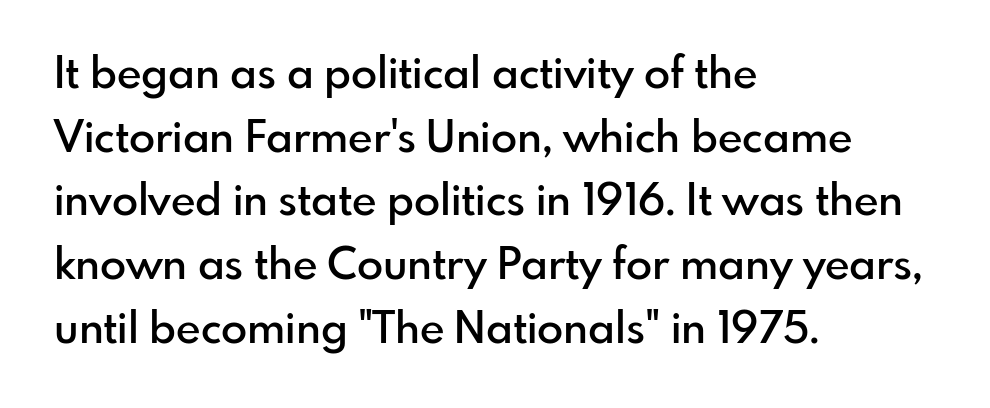
The glyphs in this specimen are sans serif. Do the letters lean? They stand straight. This sample keeps an unexceptional amount of space between lines. Bare-footed words on every line.
